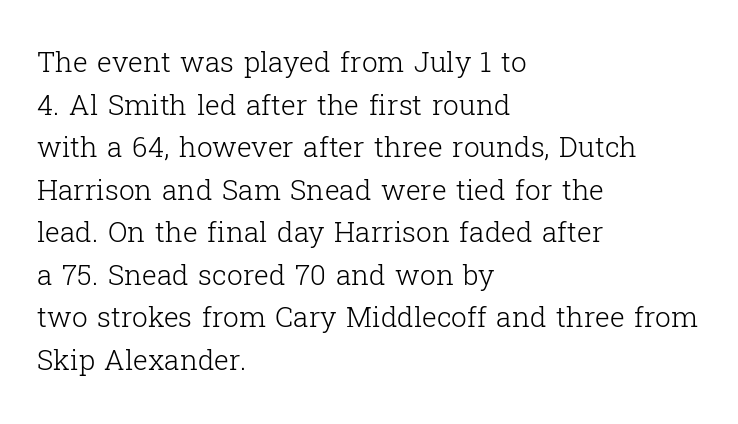
{"serif": "yes", "italic": "no", "bold": "no", "weight": "light", "width": "normal", "stroke_contrast": "low", "x_height": "medium", "monospaced": "no", "underline": "no", "align": "left", "line_spacing": "normal", "line_spacing_ratio": 1.52, "letter_spacing": "normal", "letter_spacing_em": 0.0, "glyph_px": 28}
